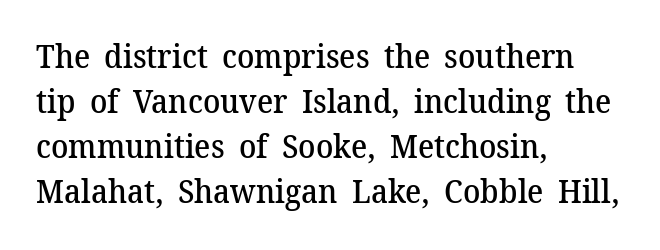
{"serif": "yes", "italic": "no", "bold": "semi", "weight": "semibold", "width": "normal", "stroke_contrast": "medium", "x_height": "medium", "monospaced": "no", "underline": "no", "align": "left", "line_spacing": "normal", "line_spacing_ratio": 1.41, "letter_spacing": "normal", "letter_spacing_em": 0.0, "glyph_px": 32}
